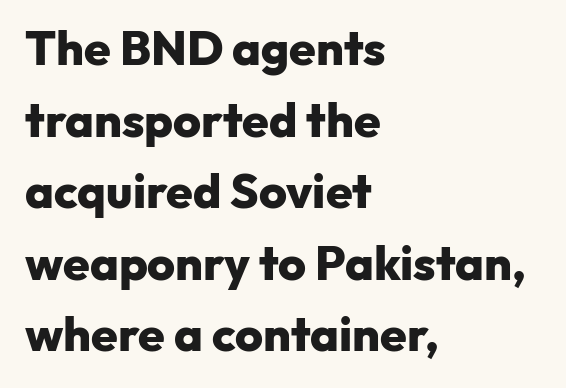
{"serif": "no", "italic": "no", "bold": "yes", "weight": "heavy", "width": "normal", "stroke_contrast": "low", "x_height": "medium", "monospaced": "no", "underline": "no", "align": "left", "line_spacing": "normal", "line_spacing_ratio": 1.49, "letter_spacing": "normal", "letter_spacing_em": 0.0, "glyph_px": 48}
